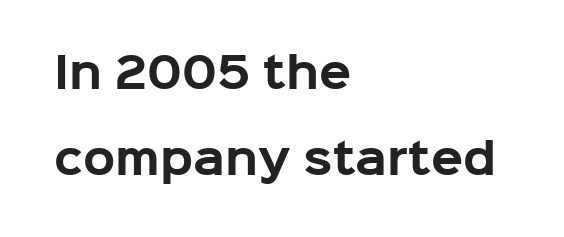
The setting favours the left margin, as ordinary paragraphs usually do. Airy leading. Strong, thick strokes mark this as bold type. Check the space under the baseline: it is left empty.
